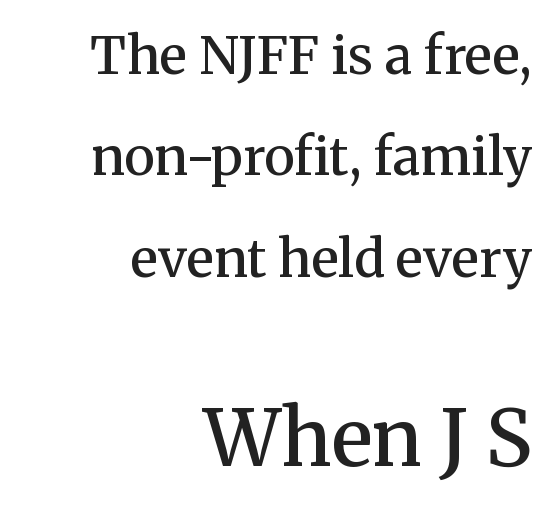
The image shows 78 px semibold serif type, upright; set right-aligned, loose line spacing (1.95x), normal letter spacing, not underlined; the second (bottom) block is 1.5x larger; medium stroke contrast and a medium x-height.
